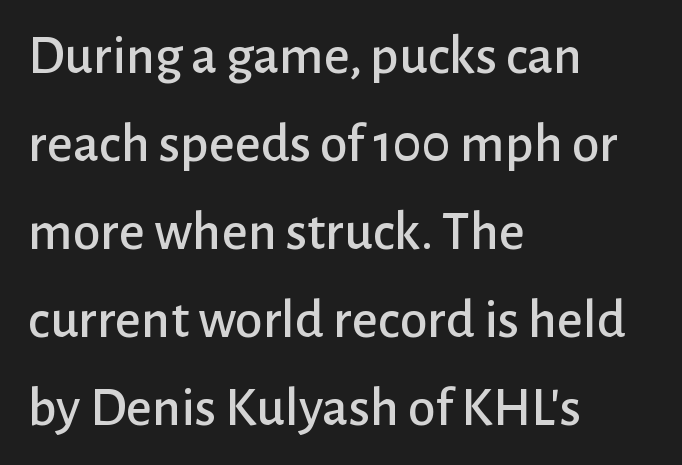
Q: Is the text italic (slanted)? A: No, it is upright.
Q: Is the typeface a serif or a sans-serif typeface? A: Sans-serif.
Q: Is the text underlined? A: No.
Q: How is the paragraph aligned? A: Left-aligned.
Q: Is the spacing between letters normal or unusually wide? A: Normal.
Q: Is the spacing between lines tight, normal or loose? A: Normal.
Q: Width (condensed, normal, or wide)? A: Normal.
Q: Stroke contrast? A: Low.
Q: x-height? A: Medium.
Q: Monospaced? A: No.
